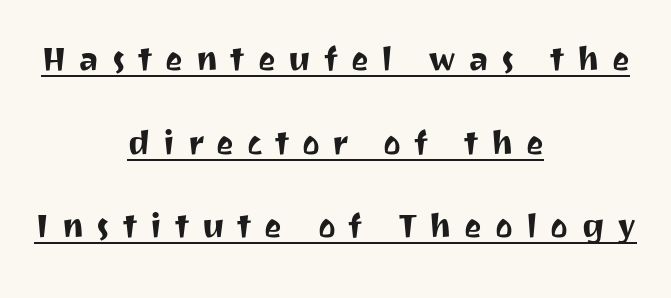
Q: Is the text italic (slanted)? A: No, it is upright.
Q: Is the typeface a serif or a sans-serif typeface? A: Sans-serif.
Q: Is the text underlined? A: Yes.
Q: How is the paragraph aligned? A: Centered.
Q: Is the spacing between letters normal or unusually wide? A: Unusually wide.
Q: Is the spacing between lines tight, normal or loose? A: Loose.
Q: Width (condensed, normal, or wide)? A: Normal.
Q: Stroke contrast? A: Medium.
Q: x-height? A: Medium.
Q: Monospaced? A: No.
